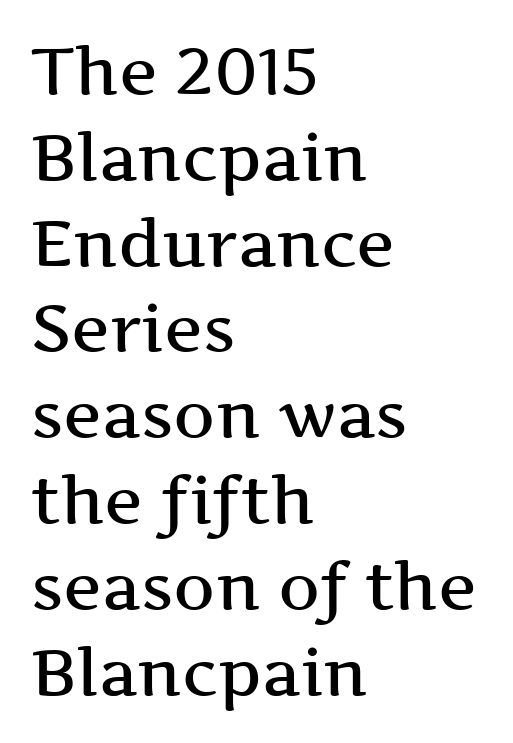
Q: Is the text bold? A: Semi-bold.
Q: Is the text italic (slanted)? A: No, it is upright.
Q: Is the typeface a serif or a sans-serif typeface? A: Serif.
Q: Is the text underlined? A: No.
Q: How is the paragraph aligned? A: Left-aligned.
Q: Is the spacing between letters normal or unusually wide? A: Normal.
Q: Is the spacing between lines tight, normal or loose? A: Normal.
Q: Width (condensed, normal, or wide)? A: Wide.
Q: Stroke contrast? A: Medium.
Q: x-height? A: Medium.
Q: Monospaced? A: No.
